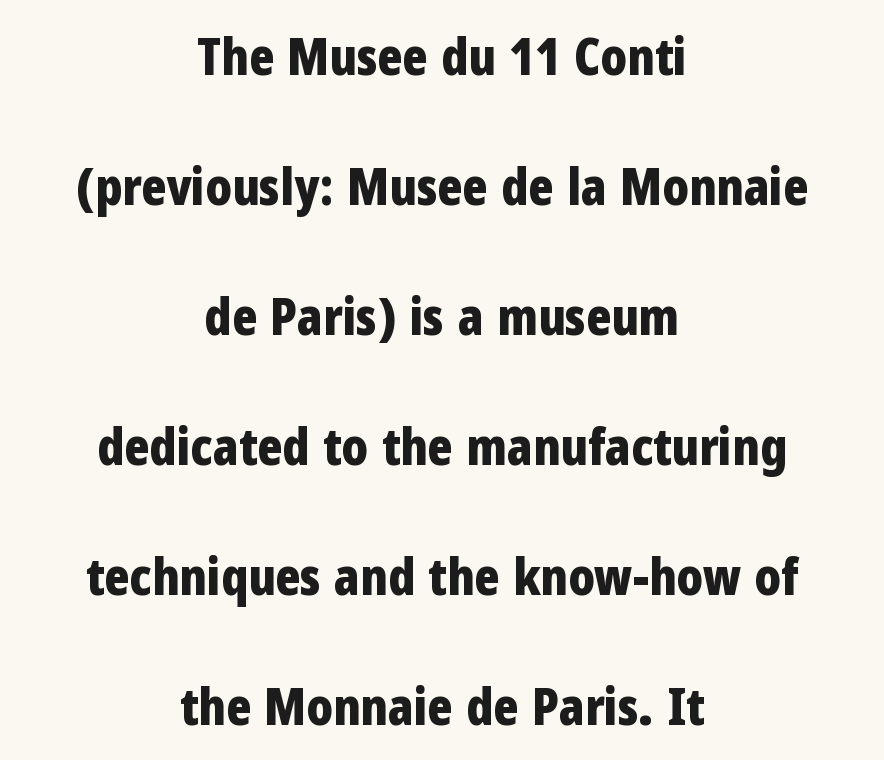
Every letter is thick-stroked: bold, no question. Typographically, this falls in the sans-serif category. Proportional: the letters do not fall into vertical columns. The type sits square on the baseline with zero lean.
